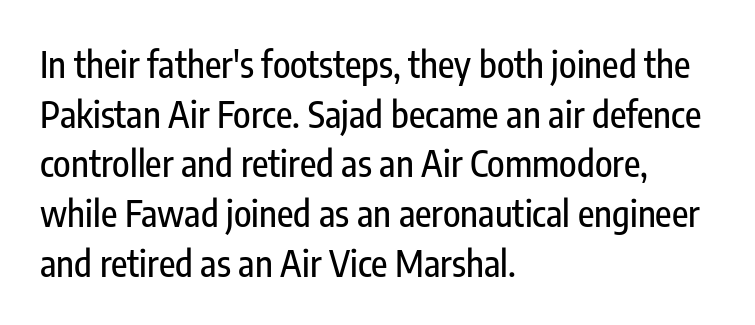
The image shows 36 px condensed sans-serif type, upright; set left-aligned, normal line spacing (1.38x), normal letter spacing, not underlined; low stroke contrast and a medium x-height.
